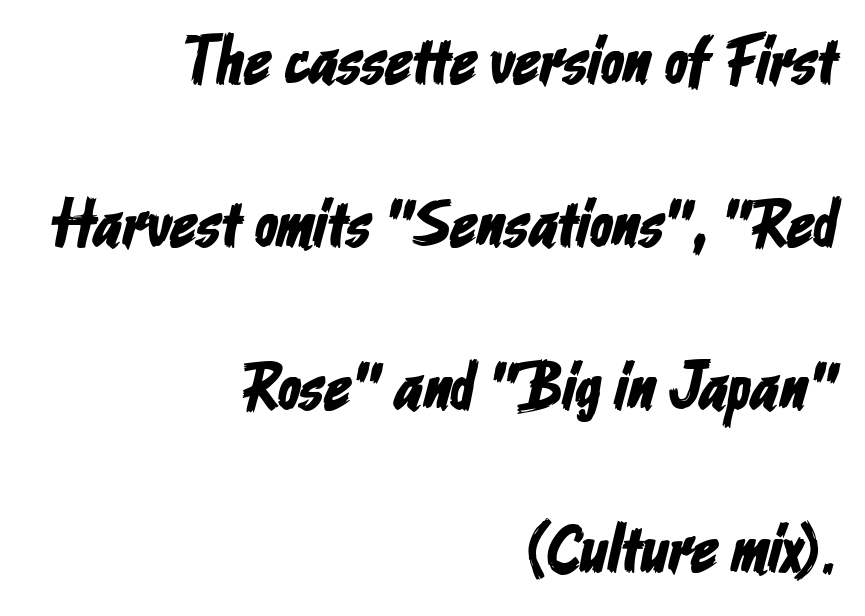
Vertically, the passage feels expansive, rows floating well apart. Right-aligned paragraph, ragged on the left. This sample has the flowing, uneven cadence of proportional lettering. Type style note: lacks serifs. The zone under the glyphs is completely vacant. There is no visible air inserted between adjacent glyphs.
